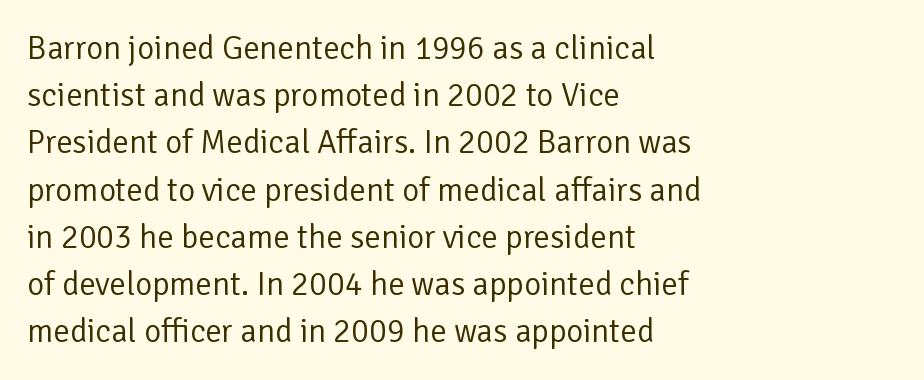
The image shows 33 px regular-weight sans-serif type, upright; set left-aligned, normal line spacing (1.43x), normal letter spacing, not underlined; low stroke contrast and a medium x-height.
